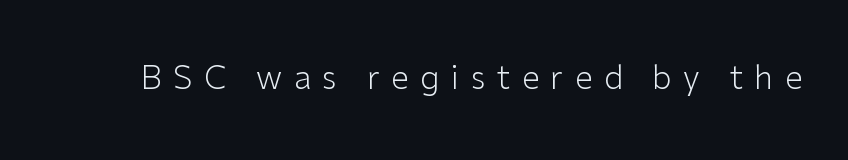
The image shows 32 px light sans-serif type, upright; set unusually wide letter spacing (+0.36 em), not underlined; low stroke contrast and a medium x-height.
